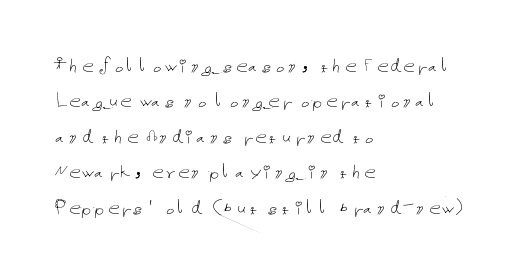
Q: Is the text bold? A: No.
Q: Is the text italic (slanted)? A: No, it is upright.
Q: Is the text underlined? A: No.
Q: How is the paragraph aligned? A: Left-aligned.
Q: Is the spacing between letters normal or unusually wide? A: Normal.
Q: Is the spacing between lines tight, normal or loose? A: Normal.
